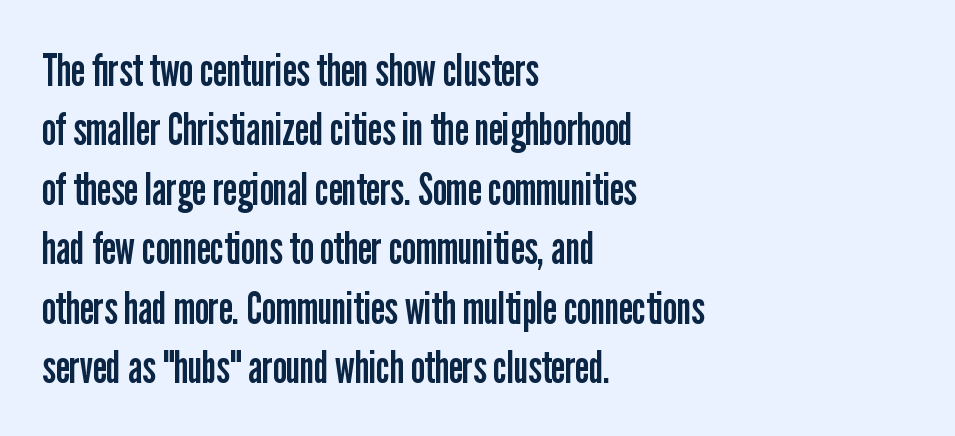
Summary of weight: not heavy and not bold. The axis of the letterforms is exactly vertical. Nothing unusual about the tracking: characters are spaced as the font intends. These lines sit exactly where default settings would place them.
